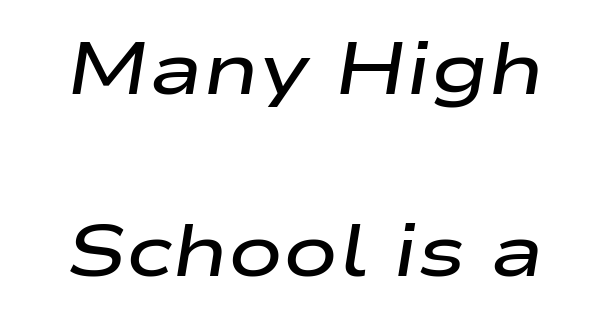
The image shows 73 px semibold, wide type, italic (leaning right); set centered, loose line spacing (2.5x), normal letter spacing, not underlined; low stroke contrast and a medium x-height.
